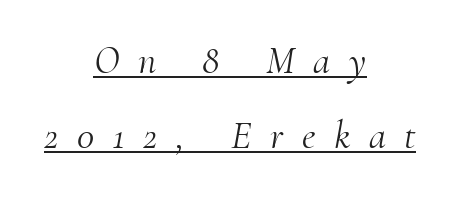
The image shows 39 px light serif type, italic (leaning right); set centered, loose line spacing (1.93x), unusually wide letter spacing (+0.48 em), underlined; medium stroke contrast and a small x-height.
